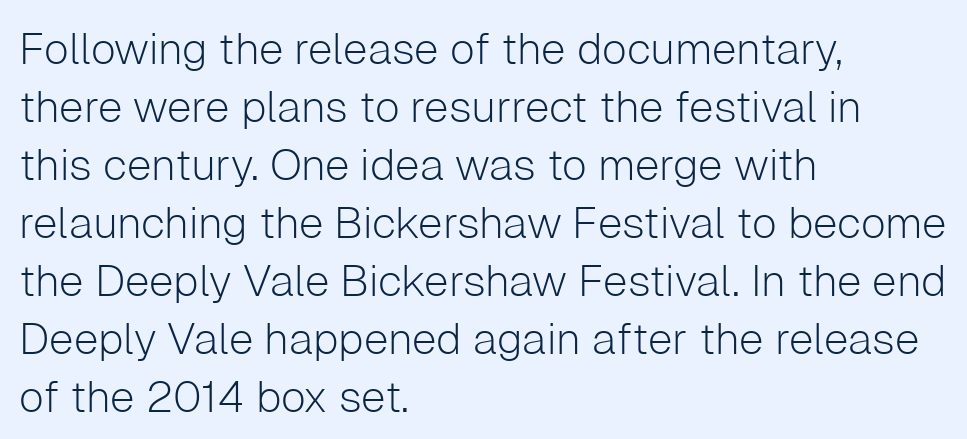
Q: Is the text bold? A: No.
Q: Is the text italic (slanted)? A: No, it is upright.
Q: Is the typeface a serif or a sans-serif typeface? A: Sans-serif.
Q: Is the text underlined? A: No.
Q: How is the paragraph aligned? A: Left-aligned.
Q: Is the spacing between letters normal or unusually wide? A: Normal.
Q: Is the spacing between lines tight, normal or loose? A: Normal.
Q: Width (condensed, normal, or wide)? A: Normal.
Q: Stroke contrast? A: Low.
Q: x-height? A: Medium.
Q: Monospaced? A: No.
